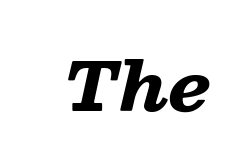
Q: Is the text bold? A: Yes.
Q: Is the text italic (slanted)? A: Yes, it leans right by about 13 degrees.
Q: Is the text underlined? A: No.
Q: Is the spacing between letters normal or unusually wide? A: Normal.
Q: Width (condensed, normal, or wide)? A: Wide.
Q: Stroke contrast? A: Low.
Q: x-height? A: Medium.
Q: Monospaced? A: No.
